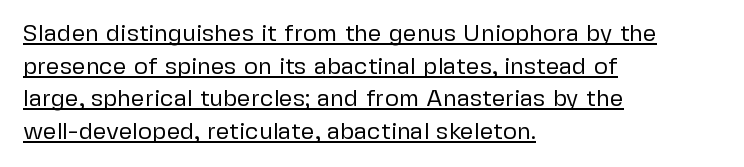
Q: Is the text bold? A: No.
Q: Is the text italic (slanted)? A: No, it is upright.
Q: Is the text underlined? A: Yes.
Q: How is the paragraph aligned? A: Left-aligned.
Q: Is the spacing between letters normal or unusually wide? A: Normal.
Q: Is the spacing between lines tight, normal or loose? A: Normal.
